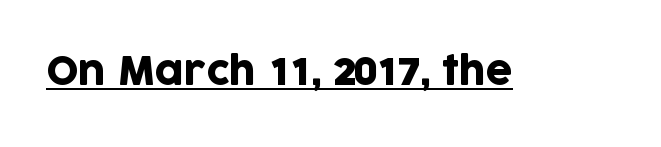
The image shows 38 px sans-serif type, upright; set normal letter spacing, underlined; low stroke contrast and a large x-height.
